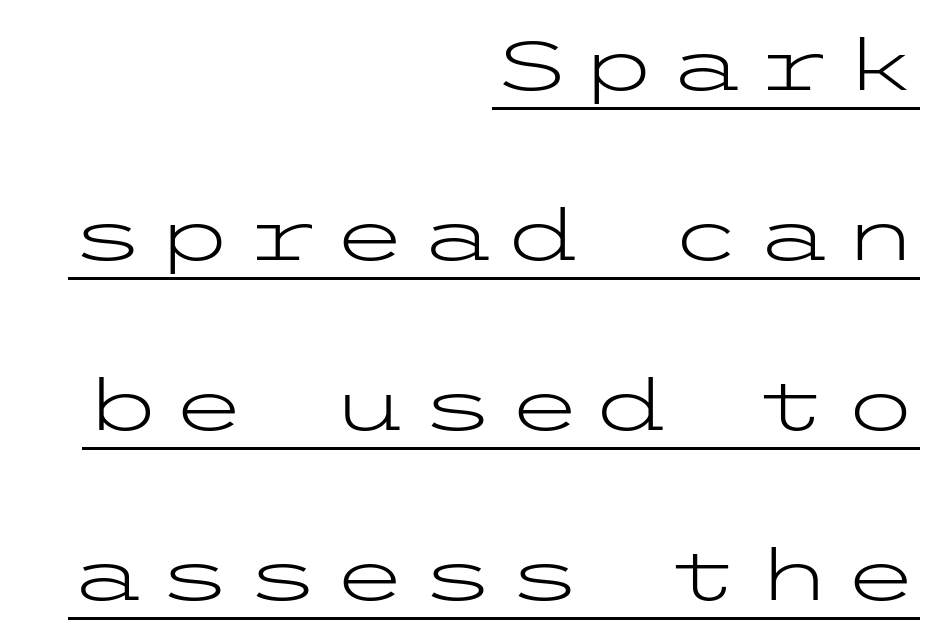
The image shows 70 px light, wide sans-serif type, upright; set right-aligned, loose line spacing (2.43x), underlined; low stroke contrast and a medium x-height.
